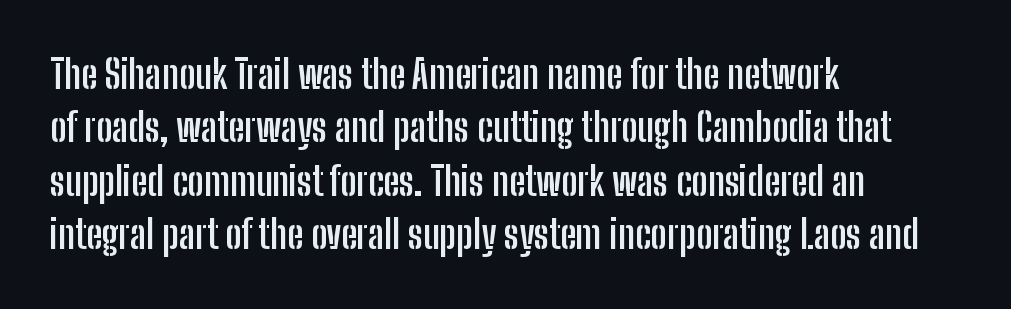
{"serif": "no", "italic": "no", "bold": "yes", "weight": "semibold", "width": "condensed", "stroke_contrast": "low", "x_height": "medium", "monospaced": "no", "underline": "no", "align": "left", "line_spacing": "normal", "line_spacing_ratio": 1.37, "letter_spacing": "normal", "letter_spacing_em": 0.0, "glyph_px": 39}
